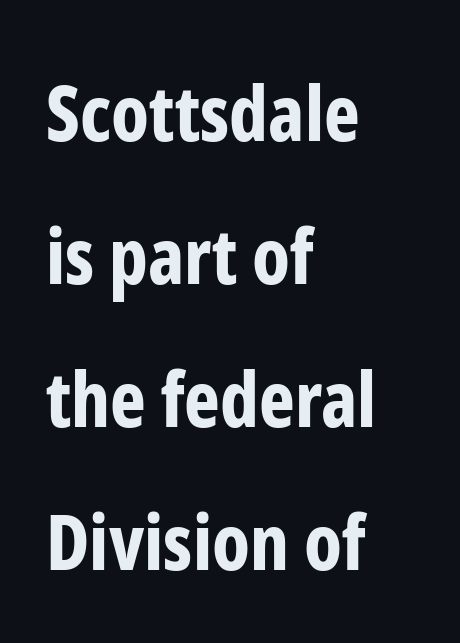
The image shows 76 px bold, condensed sans-serif type, upright; set left-aligned, line spacing 1.88x, normal letter spacing, not underlined; low stroke contrast and a medium x-height.
